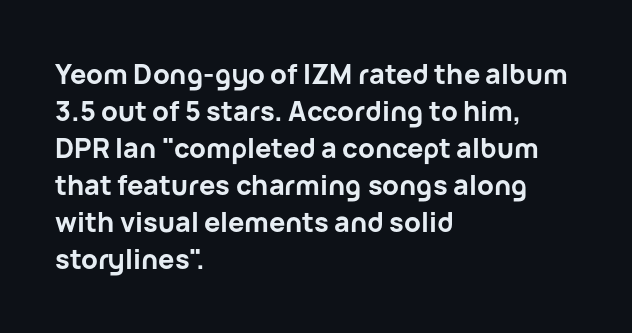
The image shows 27 px bold type, upright; set left-aligned, normal line spacing (1.37x), normal letter spacing, not underlined.
